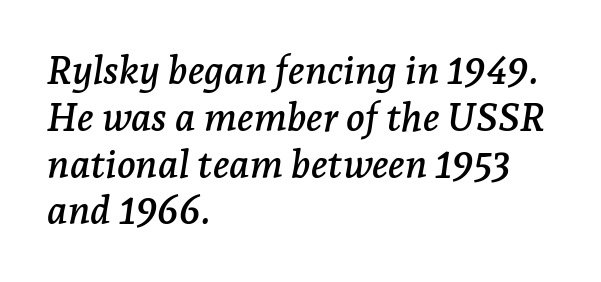
The image shows 39 px serif type, italic (leaning right); set left-aligned, line spacing 1.2x, normal letter spacing, not underlined; low stroke contrast and a medium x-height.
